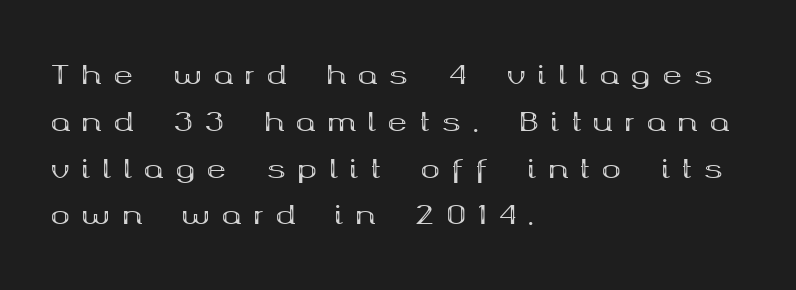
The text block is weighted toward the left margin, trailing off unevenly rightward. These lines were composed using upright roman letters. How heavy is the stroke? Heavy — this is a bold. This rendering features lettering with no underline. Honestly, the letter spacing is so wide it's the main thing you notice.
